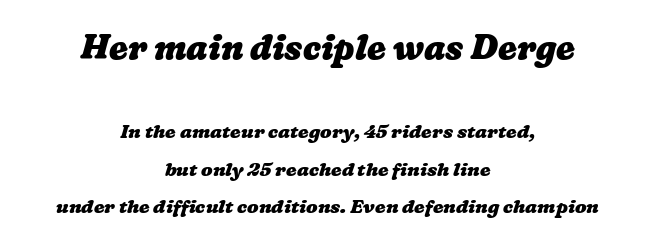
{"bold": "yes", "weight": "heavy", "width": "wide", "stroke_contrast": "low", "x_height": "medium", "monospaced": "no", "underline": "no", "align": "center", "line_spacing": "loose", "line_spacing_ratio": 1.97, "letter_spacing": "normal", "letter_spacing_em": 0.0, "larger_block": "first", "size_ratio": 1.79, "glyph_px": 34}
